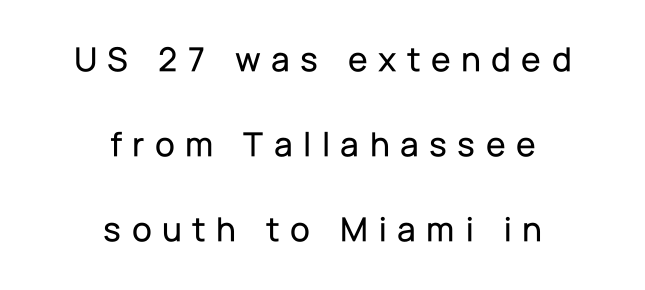
{"serif": "no", "italic": "no", "width": "normal", "stroke_contrast": "low", "x_height": "medium", "monospaced": "no", "underline": "no", "align": "center", "line_spacing": "loose", "line_spacing_ratio": 2.36, "letter_spacing": "wide", "letter_spacing_em": 0.29, "glyph_px": 36}
